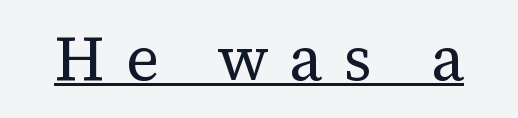
The font family rendered here belongs to the serif group. The typesetting does not lean heavy: it is not bold. Inter-character spacing is expanded well beyond the font's built-in metrics. Is there any slant? The stems are plumb. Somebody hit Ctrl+U on this one — the words are underlined.
